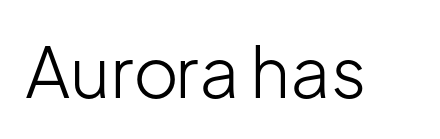
The image shows 70 px light sans-serif type, upright; set normal letter spacing, not underlined; low stroke contrast and a medium x-height.
